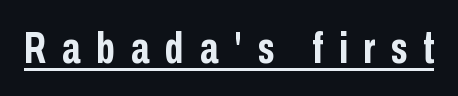
The image shows 45 px semibold, condensed sans-serif type, upright; set unusually wide letter spacing (+0.35 em), underlined; low stroke contrast and a medium x-height.
